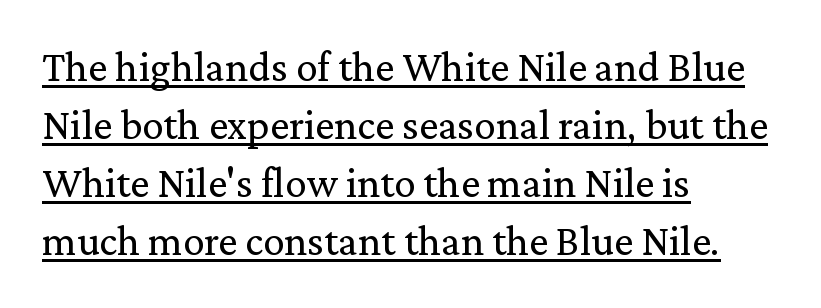
Q: Is the text bold? A: No.
Q: Is the text italic (slanted)? A: No, it is upright.
Q: Is the typeface a serif or a sans-serif typeface? A: Serif.
Q: Is the text underlined? A: Yes.
Q: How is the paragraph aligned? A: Left-aligned.
Q: Is the spacing between letters normal or unusually wide? A: Normal.
Q: Is the spacing between lines tight, normal or loose? A: Normal.
Q: Width (condensed, normal, or wide)? A: Normal.
Q: Stroke contrast? A: Medium.
Q: x-height? A: Medium.
Q: Monospaced? A: No.
